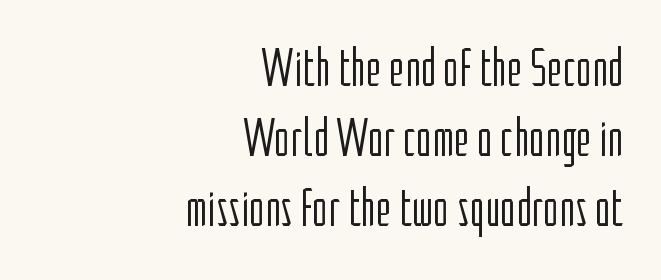
{"serif": "no", "italic": "no", "bold": "no", "weight": "light", "width": "condensed", "stroke_contrast": "low", "x_height": "medium", "monospaced": "no", "underline": "no", "align": "right", "line_spacing": "normal", "line_spacing_ratio": 1.32, "letter_spacing": "normal", "letter_spacing_em": 0.0, "glyph_px": 53}
